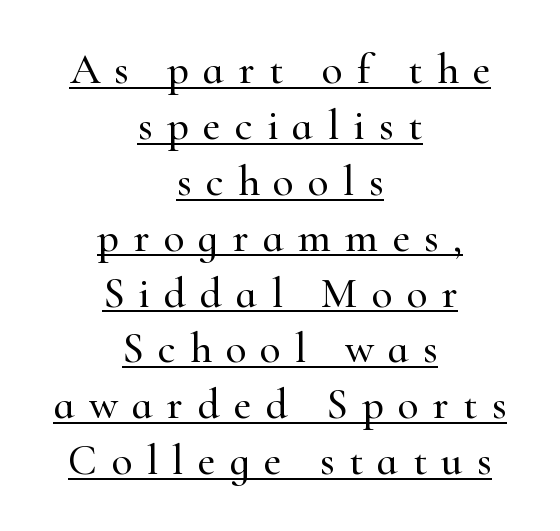
{"serif": "yes", "italic": "no", "width": "normal", "stroke_contrast": "high", "x_height": "small", "monospaced": "no", "underline": "yes", "align": "center", "line_spacing": "normal", "line_spacing_ratio": 1.3, "letter_spacing": "wide", "letter_spacing_em": 0.33, "glyph_px": 43}
